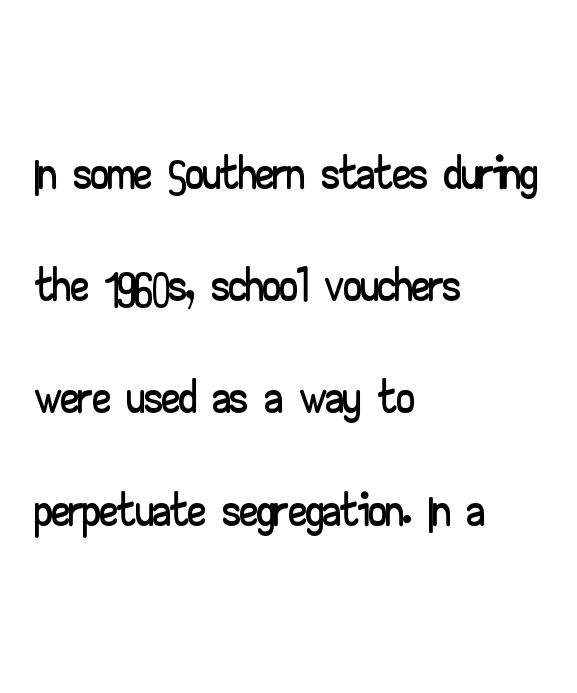
Q: Is the text italic (slanted)? A: No, it is upright.
Q: Is the typeface a serif or a sans-serif typeface? A: Sans-serif.
Q: Is the text underlined? A: No.
Q: How is the paragraph aligned? A: Left-aligned.
Q: Is the spacing between letters normal or unusually wide? A: Normal.
Q: Is the spacing between lines tight, normal or loose? A: Normal.
Q: Width (condensed, normal, or wide)? A: Wide.
Q: Stroke contrast? A: Low.
Q: x-height? A: Small.
Q: Monospaced? A: No.
